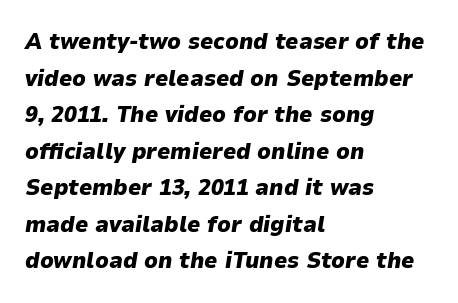
{"italic": "yes", "lean": "right", "slant_degrees": 9, "bold": "yes", "underline": "no", "align": "left", "line_spacing": "normal", "line_spacing_ratio": 1.59, "letter_spacing": "normal", "letter_spacing_em": 0.0, "glyph_px": 23}
